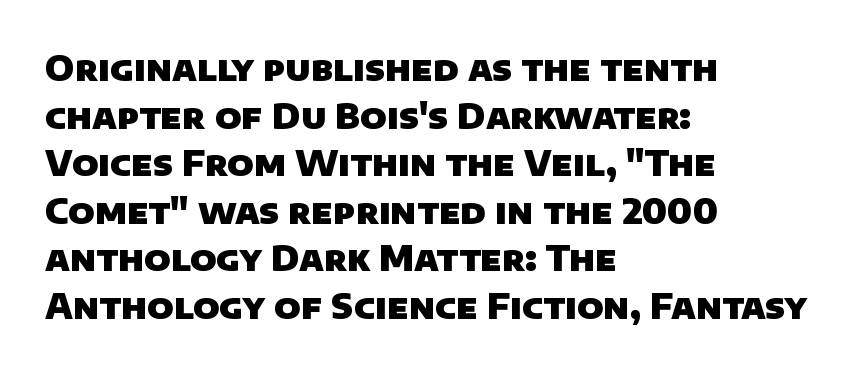
Q: Is the text bold? A: Yes.
Q: Is the typeface a serif or a sans-serif typeface? A: Sans-serif.
Q: Is the text underlined? A: No.
Q: How is the paragraph aligned? A: Left-aligned.
Q: Is the spacing between letters normal or unusually wide? A: Normal.
Q: Is the spacing between lines tight, normal or loose? A: Normal.
Q: Width (condensed, normal, or wide)? A: Normal.
Q: Stroke contrast? A: Low.
Q: x-height? A: Large.
Q: Monospaced? A: No.
